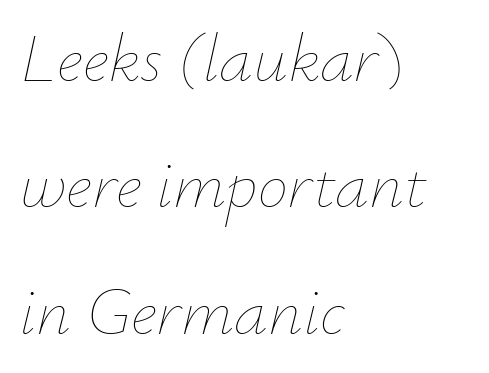
The image shows 68 px thin type, italic (leaning right); set left-aligned, line spacing 1.86x, normal letter spacing, not underlined; low stroke contrast and a small x-height.
